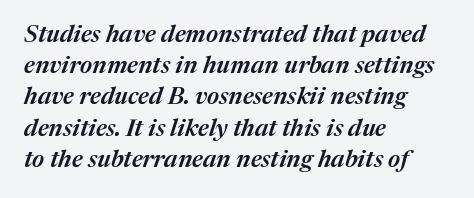
{"italic": "yes", "lean": "right", "slant_degrees": 17, "bold": "semi", "underline": "no", "align": "left", "line_spacing": "normal", "line_spacing_ratio": 1.3, "letter_spacing": "normal", "letter_spacing_em": 0.0, "glyph_px": 24}
